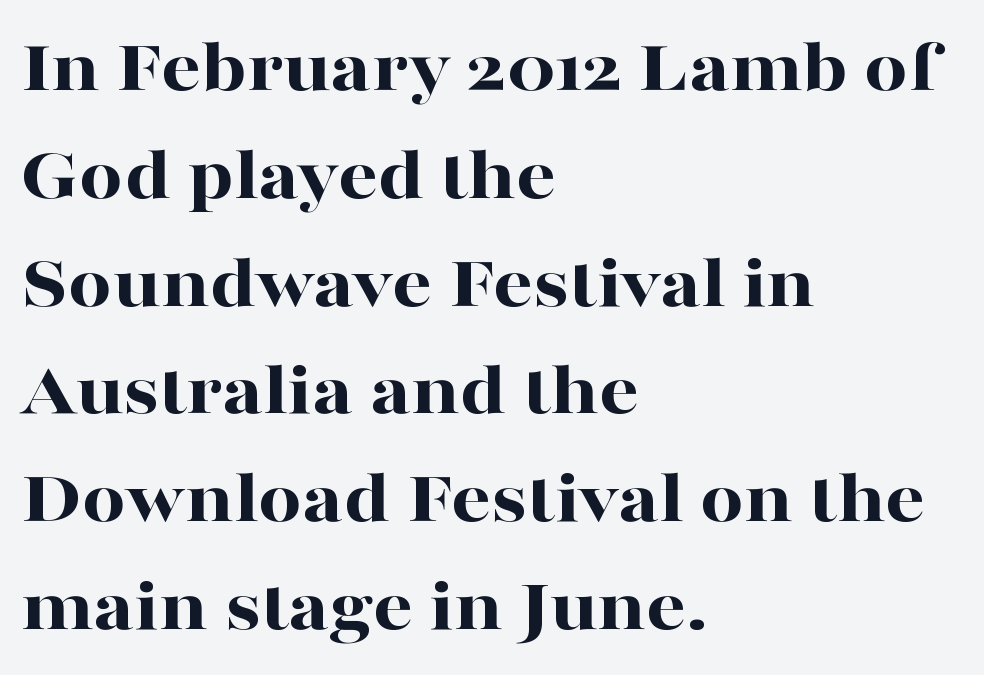
The image shows 77 px bold, wide serif type, upright; set left-aligned, normal line spacing (1.4x), normal letter spacing, not underlined; high stroke contrast and a medium x-height.
